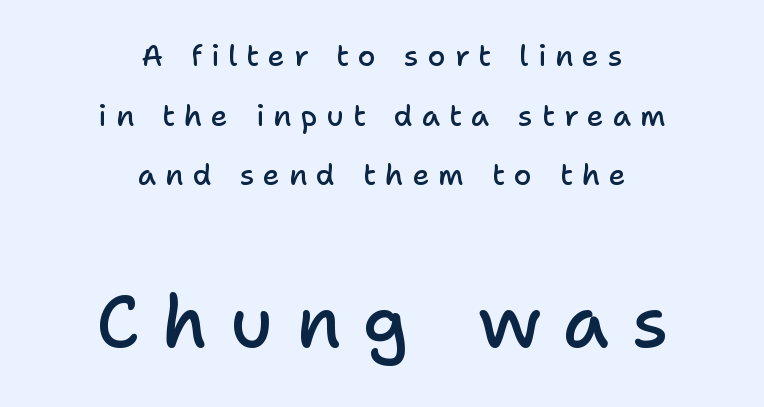
The baseline area is clear. You can tell it's not italic because the verticals are truly vertical. The text was rendered using a sans face with plain stroke endings. The passage is arranged like a title page — every line centered. Block two is the big one; block one sits smaller above it.
